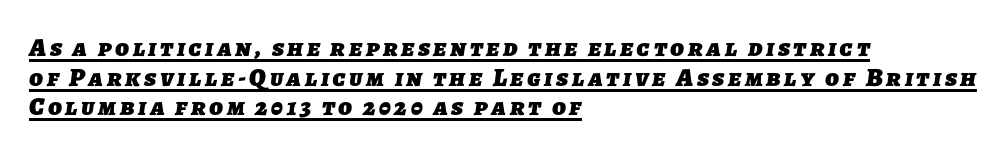
{"bold": "yes", "underline": "yes", "align": "left", "line_spacing": "tight", "line_spacing_ratio": 1.14, "glyph_px": 26}
